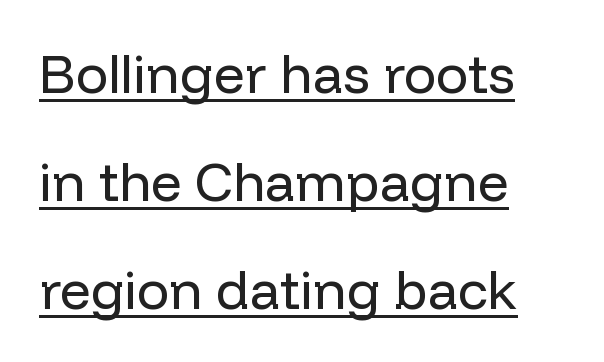
The image shows 54 px regular-weight sans-serif type, upright; set left-aligned, loose line spacing (2.0x), normal letter spacing, underlined; low stroke contrast and a medium x-height.
